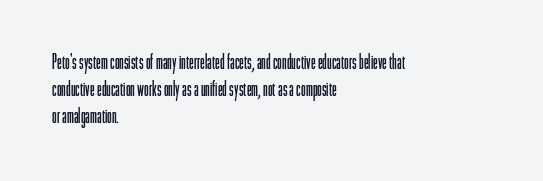
{"italic": "no", "bold": "no", "underline": "no", "align": "left", "line_spacing": "normal", "line_spacing_ratio": 1.29, "letter_spacing": "normal", "letter_spacing_em": 0.0, "glyph_px": 21}
